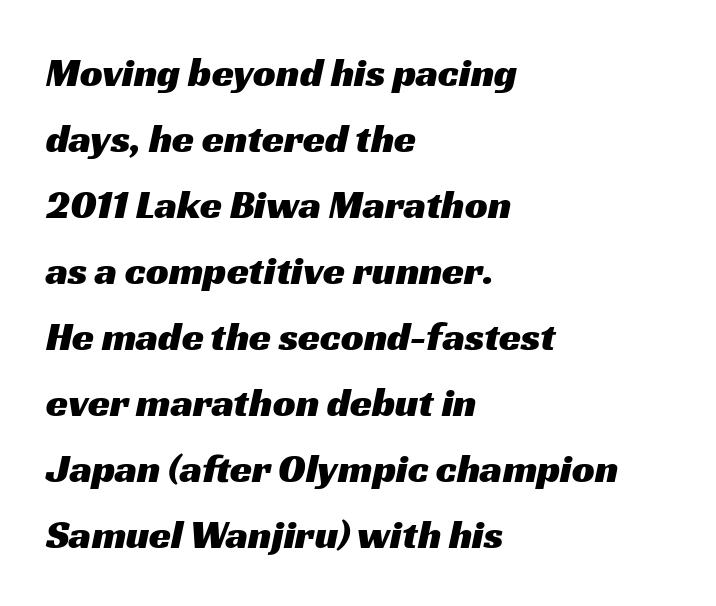
{"serif": "no", "width": "wide", "stroke_contrast": "medium", "x_height": "medium", "monospaced": "no", "underline": "no", "align": "left", "line_spacing": "normal", "line_spacing_ratio": 1.65, "letter_spacing": "normal", "letter_spacing_em": 0.0, "glyph_px": 40}
